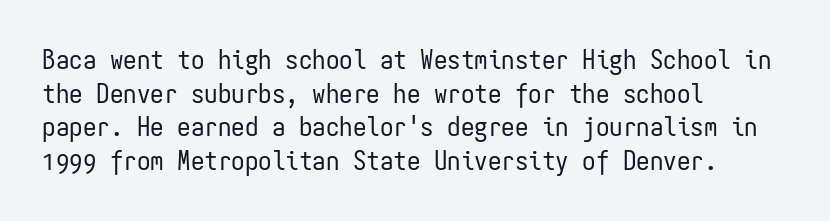
The image shows 27 px text type, upright; set left-aligned, normal line spacing (1.25x), normal letter spacing, not underlined.
